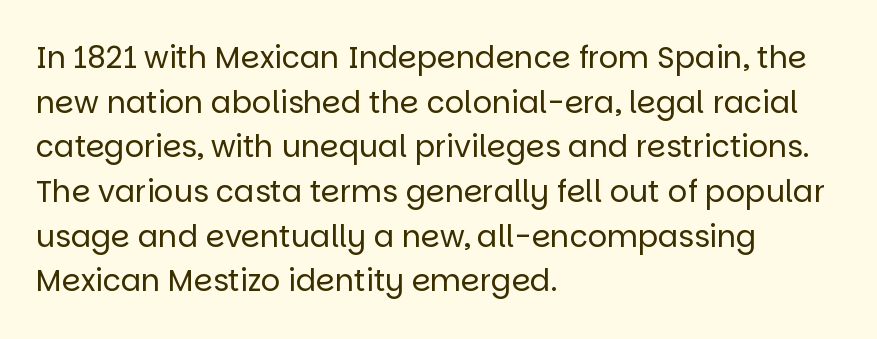
{"serif": "no", "italic": "no", "bold": "no", "weight": "regular", "width": "normal", "stroke_contrast": "low", "x_height": "large", "monospaced": "no", "underline": "no", "align": "left", "line_spacing": "normal", "line_spacing_ratio": 1.49, "letter_spacing": "normal", "letter_spacing_em": 0.0, "glyph_px": 30}
